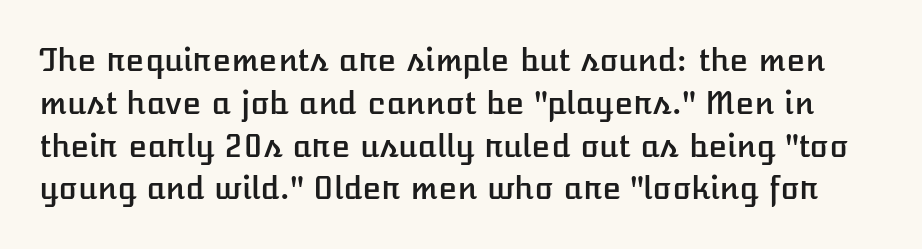
The image shows 31 px text type, upright; set normal line spacing (1.38x), normal letter spacing, not underlined; low stroke contrast and a medium x-height.
